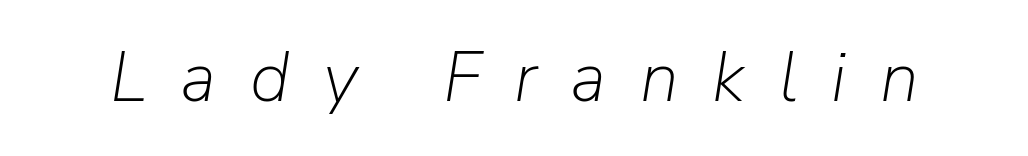
Q: Is the text bold? A: No.
Q: Is the text italic (slanted)? A: Yes, it leans right by about 9 degrees.
Q: Is the text underlined? A: No.
Q: Is the spacing between letters normal or unusually wide? A: Unusually wide.
Q: Width (condensed, normal, or wide)? A: Normal.
Q: Stroke contrast? A: Low.
Q: x-height? A: Medium.
Q: Monospaced? A: No.
